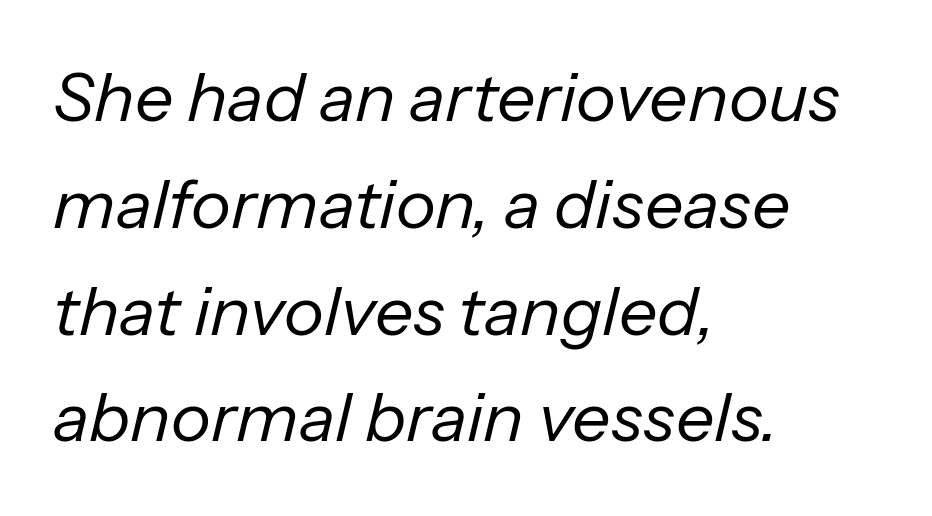
Q: Is the text bold? A: No.
Q: Is the text italic (slanted)? A: Yes, it leans right by about 13 degrees.
Q: Is the text underlined? A: No.
Q: How is the paragraph aligned? A: Left-aligned.
Q: Is the spacing between letters normal or unusually wide? A: Normal.
Q: Is the spacing between lines tight, normal or loose? A: Normal.
Q: Width (condensed, normal, or wide)? A: Normal.
Q: Stroke contrast? A: Low.
Q: x-height? A: Medium.
Q: Monospaced? A: No.
